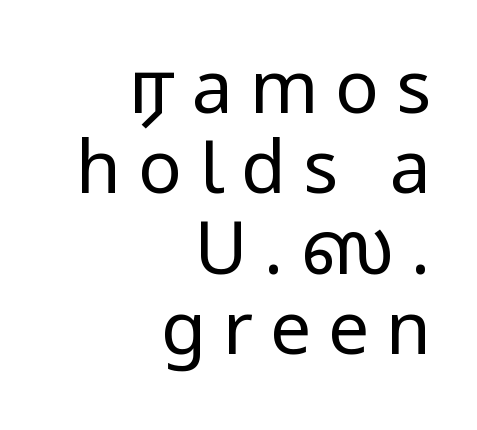
The image shows 73 px regular-weight, condensed sans-serif type, upright; set right-aligned, tight line spacing (1.1x), unusually wide letter spacing (+0.23 em), not underlined; low stroke contrast and a large x-height.
